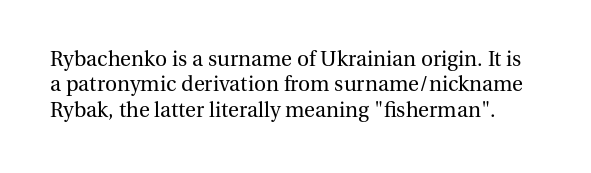
Vertical stems look standard width or narrower in stroke. This sample uses plain, unmodified letter spacing. Words float on clear page, feet unadorned. You can tell it's not italic because the verticals are truly vertical.
